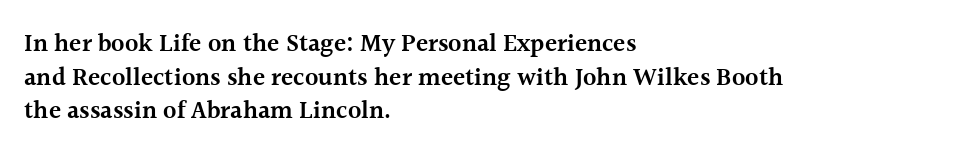
Is there any slant? The stems are plumb. Only glyphs here, with clear space below each row. A fair bit of extra ink — the face is semibold, not bold. Honestly, the row spacing looks completely unremarkable. These lines stack with their left ends in a neat column.
